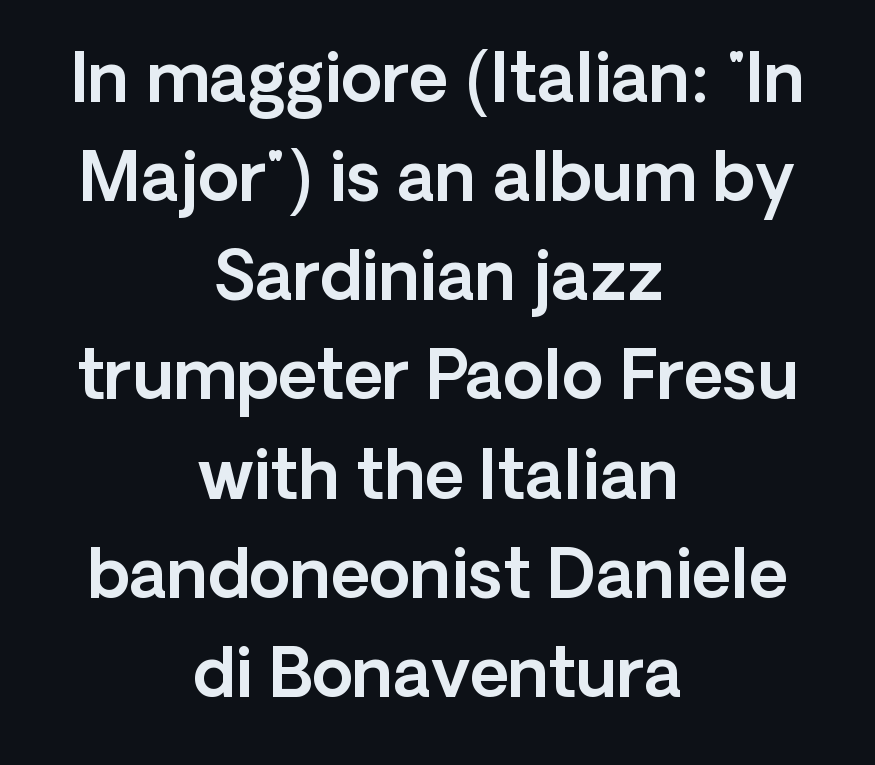
The image shows 67 px sans-serif type, upright; set centered, normal line spacing (1.48x), normal letter spacing, not underlined; a medium x-height.
